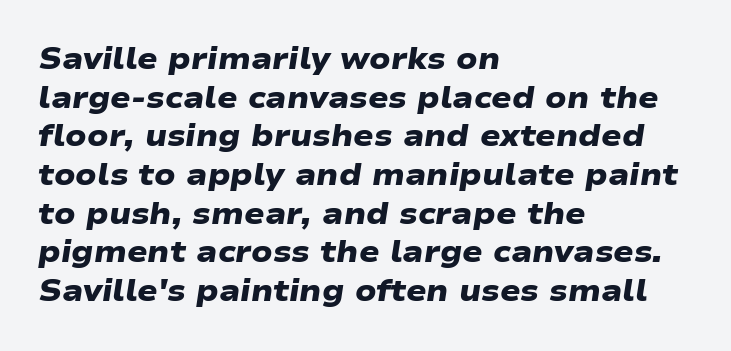
Vertically, the passage feels balanced, rows spaced as you'd expect. Between one letter and the next there's only the usual sliver of space. The setting favours the left margin, as ordinary paragraphs usually do. Check under the words: just untouched page.
